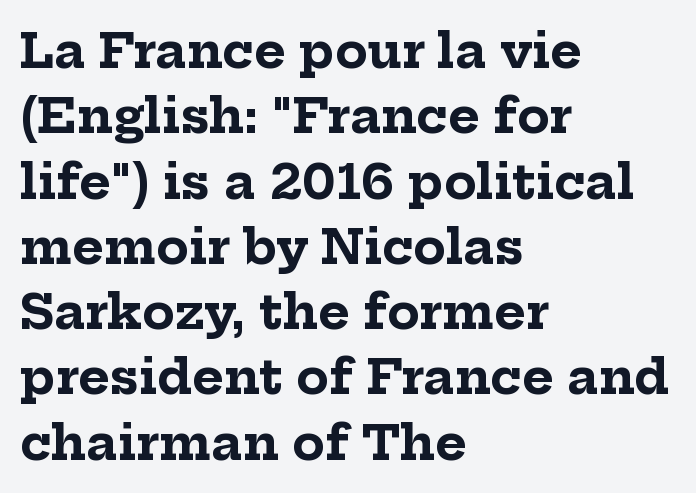
{"serif": "yes", "italic": "no", "bold": "yes", "weight": "bold", "width": "normal", "stroke_contrast": "low", "x_height": "medium", "monospaced": "no", "underline": "no", "align": "left", "line_spacing": "normal", "line_spacing_ratio": 1.36, "letter_spacing": "normal", "letter_spacing_em": 0.0, "glyph_px": 48}
